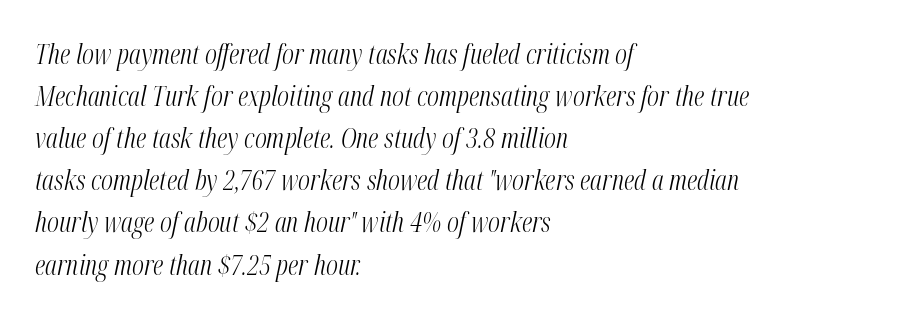
Characters are canted at an angle relative to the baseline's perpendicular. Caption: face not bold, strokes unweighted. Visually the block forms a straight wall on the left and a jagged coastline on the right. Each row of text sits above clean, open space. The gaps between neighbouring characters are ordinary and unremarkable. The designer left line spacing at the default.
